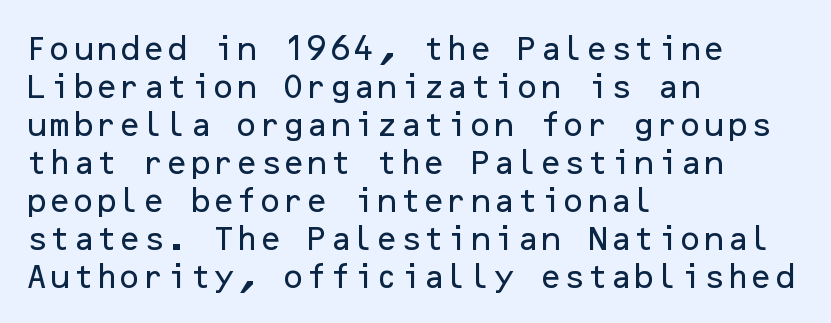
Q: Is the text italic (slanted)? A: No, it is upright.
Q: Is the text underlined? A: No.
Q: How is the paragraph aligned? A: Left-aligned.
Q: Is the spacing between letters normal or unusually wide? A: Normal.
Q: Is the spacing between lines tight, normal or loose? A: Normal.
